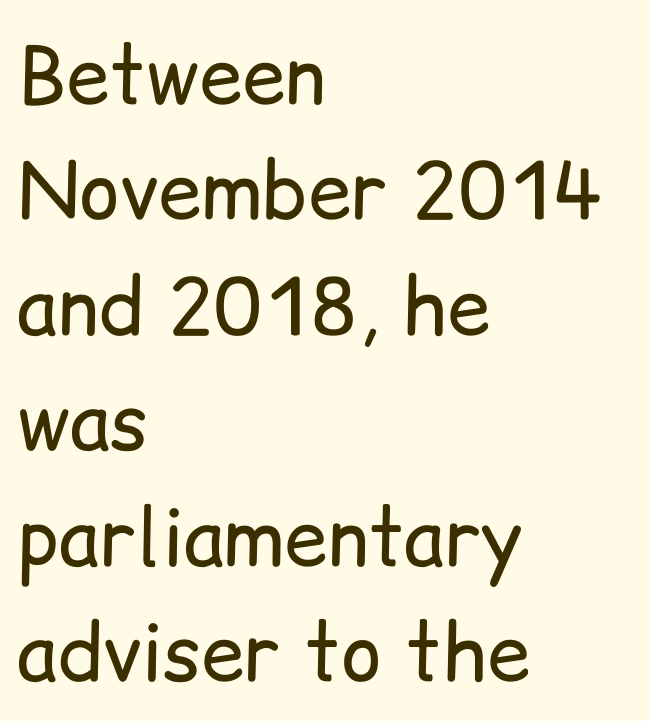
Character widths vary here, with narrow letters taking less room than wide ones. Letter spacing: default. Each new line begins a customary step beneath the previous one. Glance below the letters and you will spot only blank space. Leftover space on each line is placed entirely after the last word. Check where the strokes stop: nothing finishes them off — pure sans.
